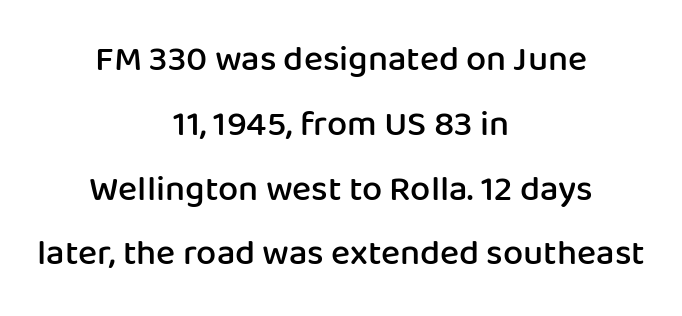
The image shows 36 px semibold sans-serif type, upright; set centered, line spacing 1.8x, normal letter spacing, not underlined; low stroke contrast and a medium x-height.
